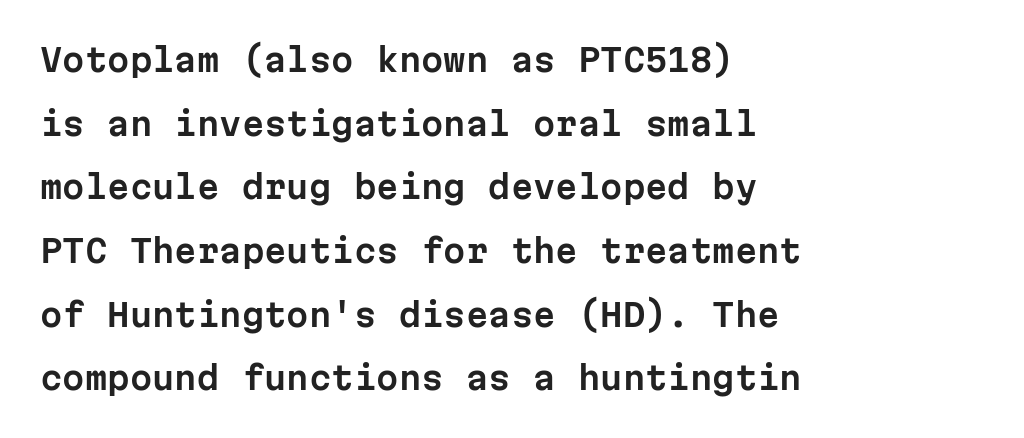
{"serif": "no", "italic": "no", "width": "normal", "stroke_contrast": "low", "x_height": "medium", "monospaced": "yes", "underline": "no", "align": "left", "line_spacing": "loose", "line_spacing_ratio": 1.99, "letter_spacing": "normal", "letter_spacing_em": 0.0, "glyph_px": 32}
